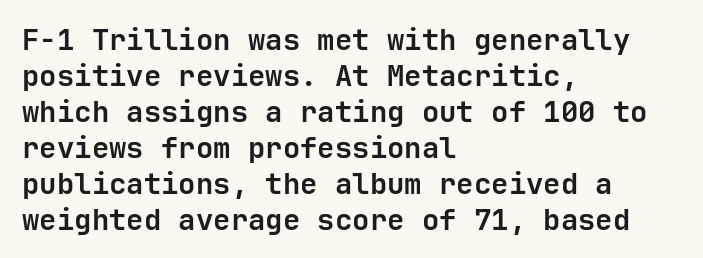
{"serif": "no", "italic": "no", "bold": "yes", "weight": "semibold", "width": "normal", "stroke_contrast": "low", "x_height": "medium", "underline": "no", "align": "left", "line_spacing_ratio": 1.24, "letter_spacing": "normal", "letter_spacing_em": 0.0, "glyph_px": 29}
